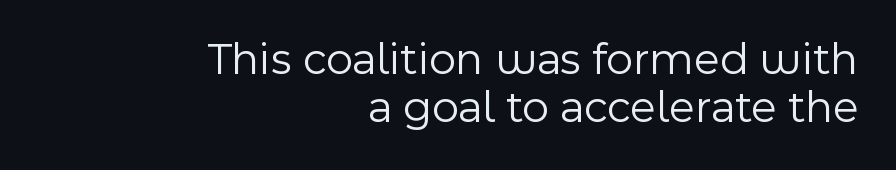
Q: Is the text bold? A: No.
Q: Is the text italic (slanted)? A: No, it is upright.
Q: Is the typeface a serif or a sans-serif typeface? A: Sans-serif.
Q: Is the text underlined? A: No.
Q: How is the paragraph aligned? A: Right-aligned.
Q: Is the spacing between letters normal or unusually wide? A: Normal.
Q: Is the spacing between lines tight, normal or loose? A: Tight.
Q: Width (condensed, normal, or wide)? A: Normal.
Q: x-height? A: Medium.
Q: Monospaced? A: No.
